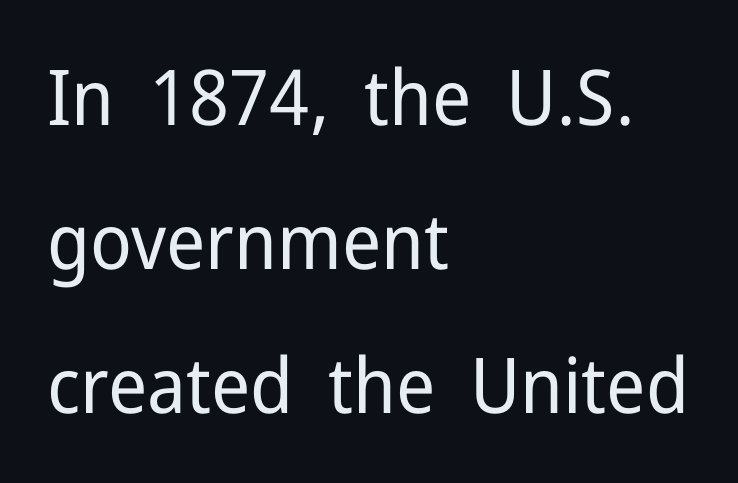
{"serif": "no", "italic": "no", "bold": "no", "weight": "regular", "width": "normal", "stroke_contrast": "low", "x_height": "medium", "monospaced": "no", "underline": "no", "align": "left", "line_spacing_ratio": 1.87, "letter_spacing": "normal", "letter_spacing_em": 0.0, "glyph_px": 77}
